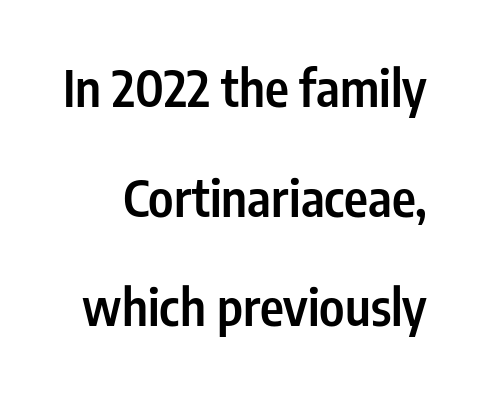
You could not count columns in this text — the font is proportionally spaced. Students, note that the glyphs here touch the page at normal intervals. The letters are semibold — heavier than regular but short of a full bold. Airy leading.
